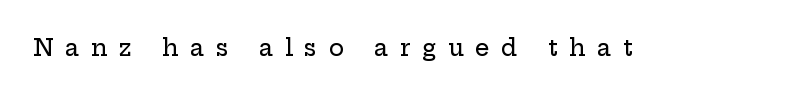
The image shows 23 px text type, upright; set unusually wide letter spacing (+0.5 em), not underlined.
